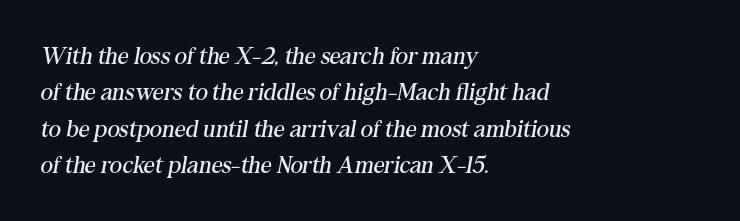
{"italic": "yes", "lean": "right", "slant_degrees": 10, "bold": "no", "underline": "no", "align": "left", "line_spacing": "normal", "line_spacing_ratio": 1.52, "letter_spacing": "normal", "letter_spacing_em": 0.0, "glyph_px": 24}
